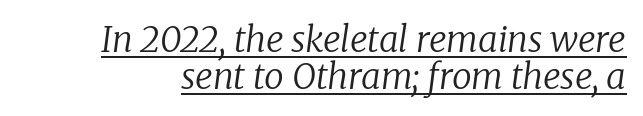
The image shows 35 px regular-weight serif type, italic (leaning right); set tight line spacing (1.05x), normal letter spacing, underlined; low stroke contrast and a medium x-height.
